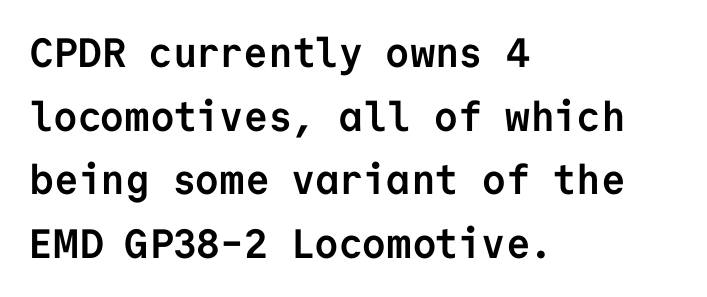
The image shows 41 px semibold sans-serif type, upright, monospaced; set left-aligned, normal line spacing (1.55x), normal letter spacing, not underlined; low stroke contrast and a medium x-height.
